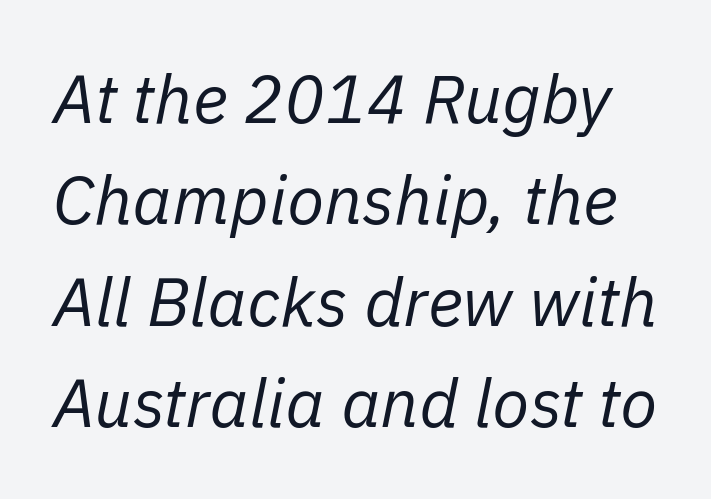
Q: Is the text bold? A: No.
Q: Is the text italic (slanted)? A: Yes, it leans right by about 11 degrees.
Q: Is the text underlined? A: No.
Q: Is the spacing between letters normal or unusually wide? A: Normal.
Q: Is the spacing between lines tight, normal or loose? A: Normal.
Q: Width (condensed, normal, or wide)? A: Normal.
Q: Stroke contrast? A: Low.
Q: x-height? A: Medium.
Q: Monospaced? A: No.
